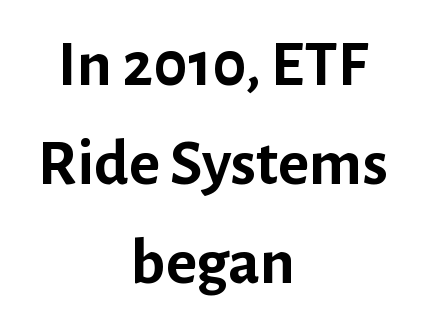
The image shows 66 px semibold sans-serif type, upright; set centered, normal line spacing (1.5x), normal letter spacing, not underlined; low stroke contrast and a medium x-height.
